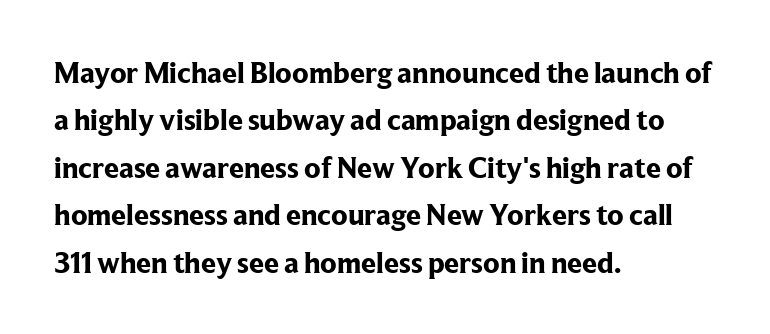
Q: Is the text bold? A: Yes.
Q: Is the text italic (slanted)? A: No, it is upright.
Q: Is the typeface a serif or a sans-serif typeface? A: Serif.
Q: Is the text underlined? A: No.
Q: How is the paragraph aligned? A: Left-aligned.
Q: Is the spacing between letters normal or unusually wide? A: Normal.
Q: Is the spacing between lines tight, normal or loose? A: Normal.
Q: Width (condensed, normal, or wide)? A: Normal.
Q: Stroke contrast? A: Low.
Q: x-height? A: Medium.
Q: Monospaced? A: No.
